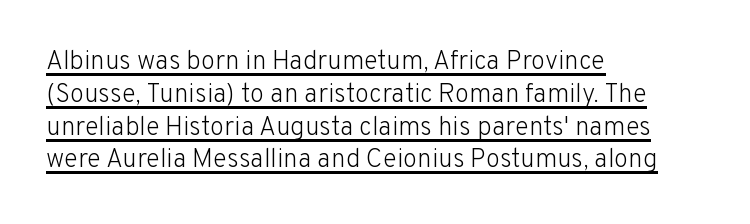
The image shows 26 px text type, upright; set left-aligned, normal line spacing (1.26x), normal letter spacing, underlined.
